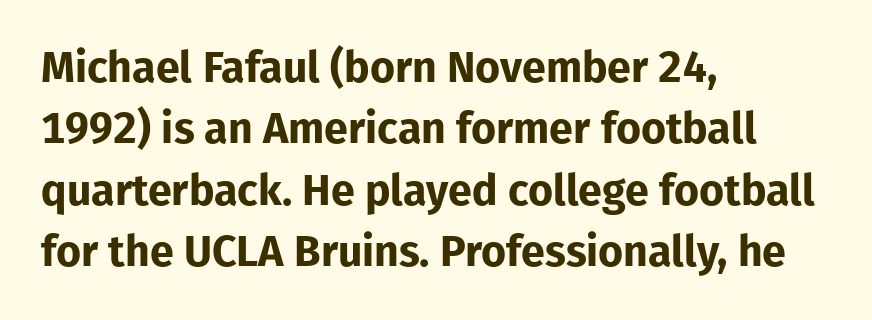
The image shows 43 px bold sans-serif type, upright; set left-aligned, normal line spacing (1.43x), normal letter spacing, not underlined; low stroke contrast and a medium x-height.
